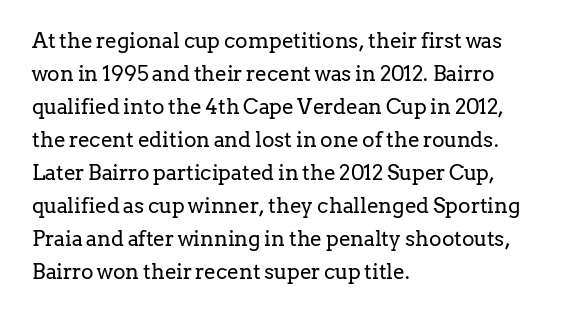
The image shows 21 px text type, upright; set left-aligned, normal line spacing (1.57x), normal letter spacing, not underlined.
